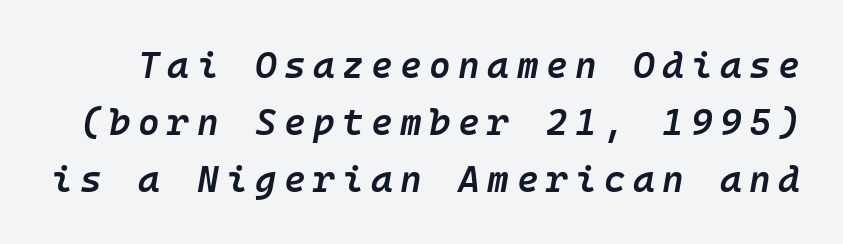
The image shows 37 px semibold type, italic (leaning right); set normal line spacing (1.54x), unusually wide letter spacing (+0.2 em), not underlined; low stroke contrast and a medium x-height.
